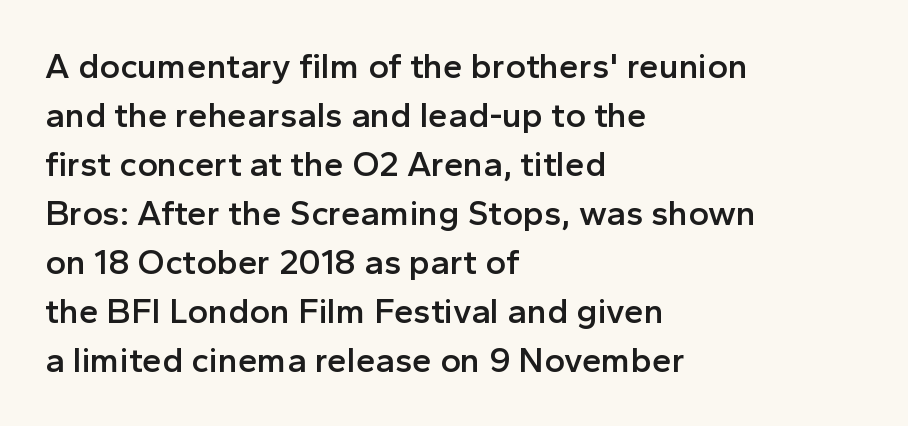
The image shows 35 px semibold sans-serif type, upright; set left-aligned, normal line spacing (1.4x), normal letter spacing, not underlined; a medium x-height.
